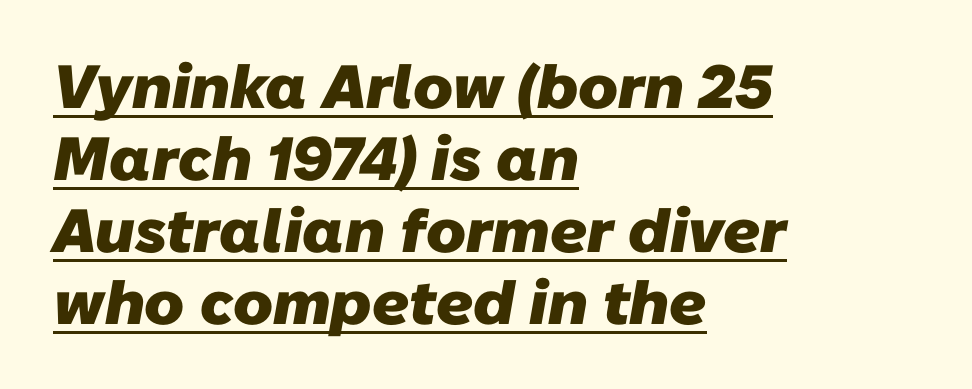
The tracking reads as untouched default to a designer's eye. This sample uses a sans-serif face. Layout note: lines flush left. Varying glyph widths throughout — classic text-font behaviour. Heft: maximum for text — a bold. Check the space under the baseline: a stroke is drawn there.
